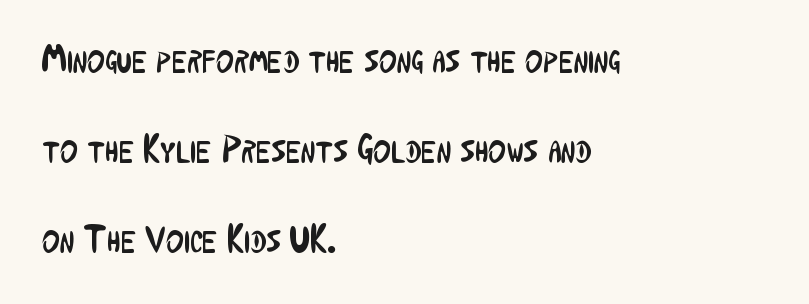
A typesetter would call this proportional, since set widths differ per character. Caption: multi-line text, flush left, ragged right. Do the letters lean? They stand straight. How are the letters spaced? Ordinarily, with no added tracking. Nothing sits at the stroke ends, so this counts as sans-serif. A great deal of white space separates one row of letters from the next.
